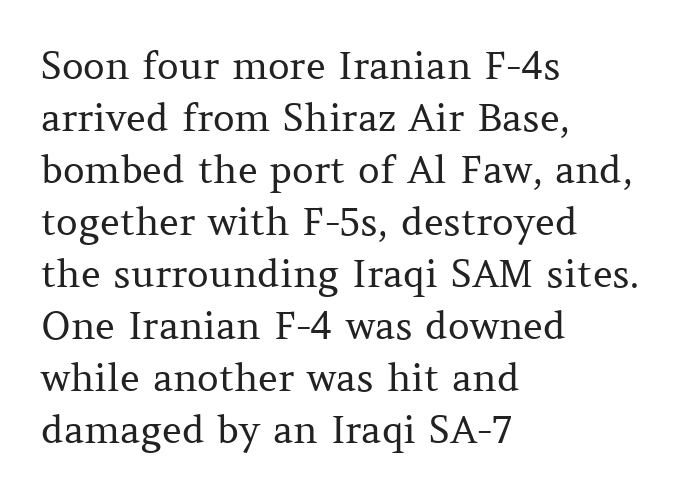
Glyph-to-glyph distance matches everyday printed text. Whoever set this chose a conventional vertical rhythm. Weight: not bold — regular or lighter. You could not count columns in this text — the font is proportionally spaced. Upright lettering throughout. The baseline area is clear.
